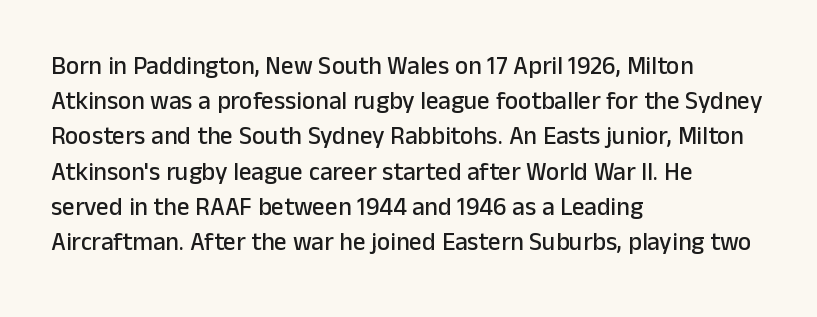
{"italic": "no", "underline": "no", "align": "left", "line_spacing": "normal", "line_spacing_ratio": 1.41, "letter_spacing": "normal", "letter_spacing_em": 0.0, "glyph_px": 25}
